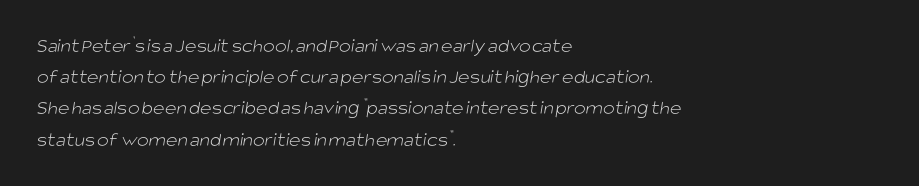
{"bold": "no", "underline": "no", "align": "left", "line_spacing": "normal", "line_spacing_ratio": 1.56, "letter_spacing": "normal", "letter_spacing_em": 0.0, "glyph_px": 20}
